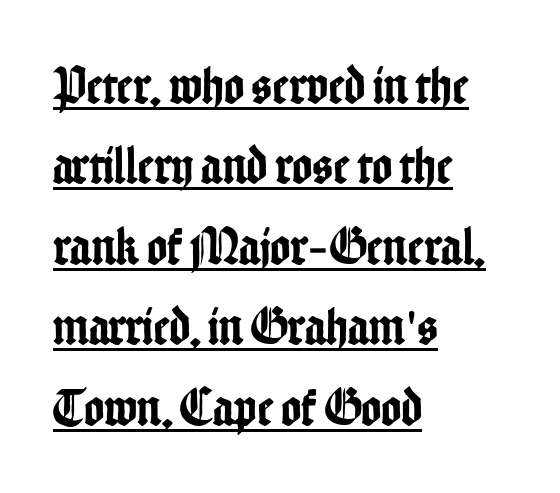
Q: Is the text italic (slanted)? A: No, it is upright.
Q: Is the typeface a serif or a sans-serif typeface? A: Sans-serif.
Q: Is the text underlined? A: Yes.
Q: How is the paragraph aligned? A: Left-aligned.
Q: Is the spacing between letters normal or unusually wide? A: Normal.
Q: Is the spacing between lines tight, normal or loose? A: Normal.
Q: Width (condensed, normal, or wide)? A: Condensed.
Q: Stroke contrast? A: Low.
Q: x-height? A: Medium.
Q: Monospaced? A: No.
